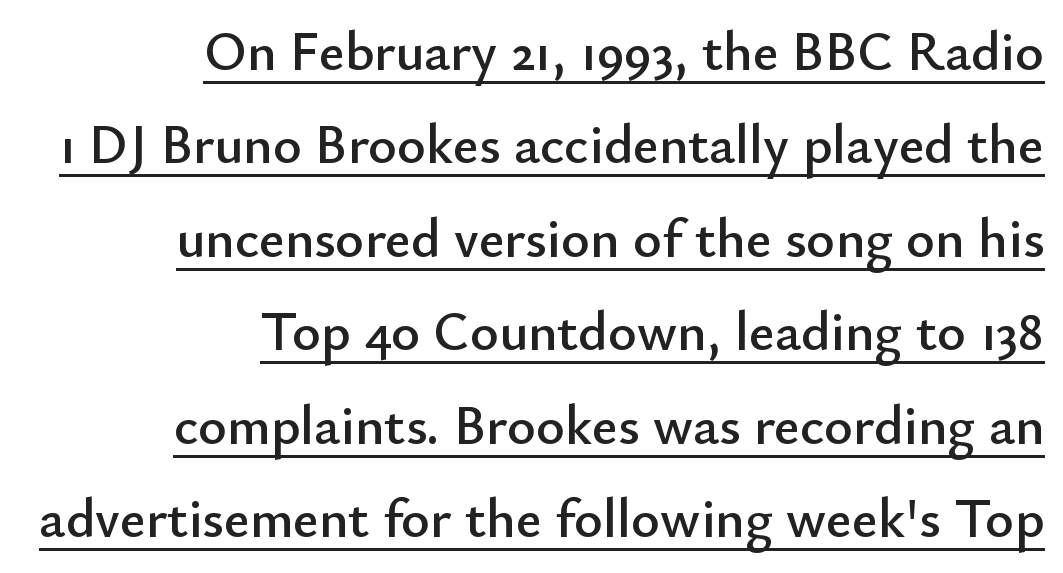
The image shows 55 px sans-serif type, upright; set right-aligned, normal line spacing (1.7x), normal letter spacing, underlined; low stroke contrast and a small x-height.
